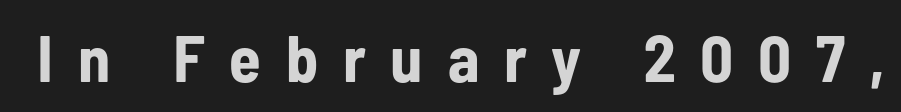
The image shows 65 px bold, condensed sans-serif type, upright; set unusually wide letter spacing (+0.38 em), not underlined; low stroke contrast and a medium x-height.
